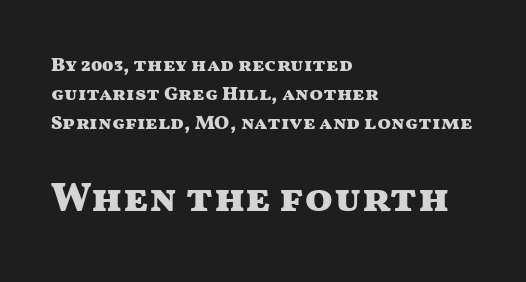
The image shows 41 px heavy, wide sans-serif type, upright; set left-aligned, normal line spacing (1.46x), normal letter spacing, not underlined; the second (bottom) block is 2.05x larger; medium stroke contrast and a medium x-height.
